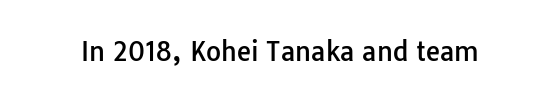
The image shows 26 px text type, upright; set normal letter spacing, not underlined.
